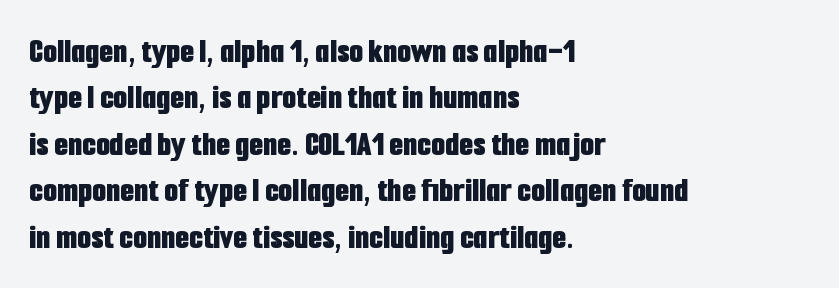
Compared with typical body copy, the letter spacing here is the same. Each row of text sits above clean, open space. The designer went with a sans here, leaving each stem footless. Think of a printed novel: that variable character pitch is what you see here.
